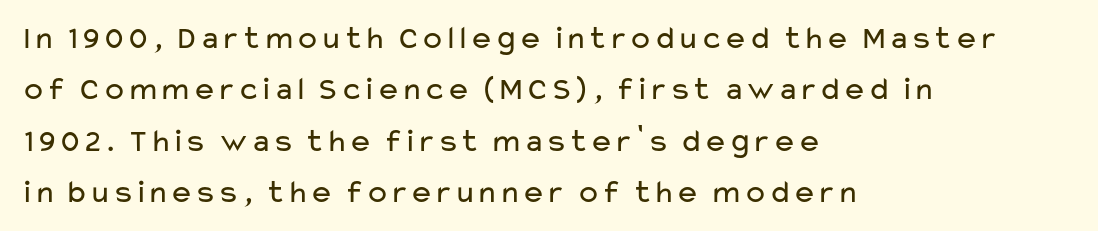
Q: Is the text bold? A: No.
Q: Is the text italic (slanted)? A: No, it is upright.
Q: Is the typeface a serif or a sans-serif typeface? A: Sans-serif.
Q: Is the text underlined? A: No.
Q: How is the paragraph aligned? A: Left-aligned.
Q: Is the spacing between letters normal or unusually wide? A: Normal.
Q: Is the spacing between lines tight, normal or loose? A: Normal.
Q: Width (condensed, normal, or wide)? A: Wide.
Q: Stroke contrast? A: Low.
Q: x-height? A: Medium.
Q: Monospaced? A: No.
